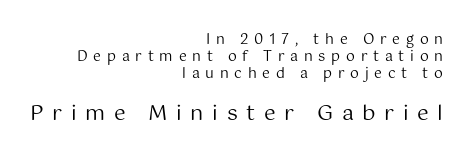
The image shows 21 px text type, upright; set right-aligned, line spacing 1.22x, unusually wide letter spacing (+0.41 em), not underlined; the second (bottom) block is 1.5x larger.
